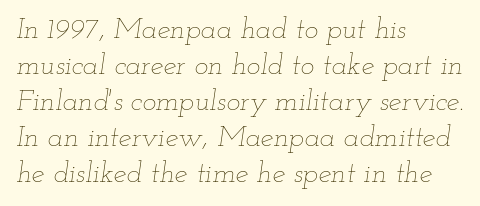
{"italic": "yes", "lean": "right", "slant_degrees": 12, "bold": "no", "weight": "thin", "width": "wide", "stroke_contrast": "low", "x_height": "small", "monospaced": "no", "underline": "no", "align": "left", "line_spacing_ratio": 1.24, "letter_spacing": "normal", "letter_spacing_em": 0.0, "glyph_px": 29}
